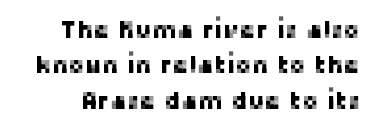
{"italic": "no", "underline": "no", "line_spacing": "normal", "line_spacing_ratio": 1.42, "letter_spacing": "normal", "letter_spacing_em": 0.0, "glyph_px": 25}
